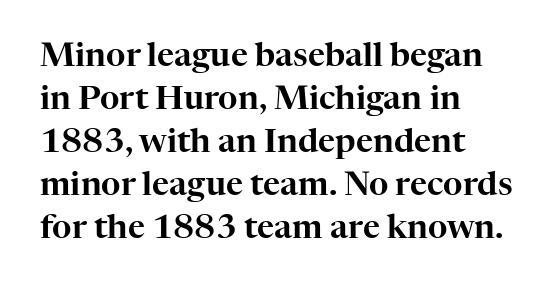
{"serif": "yes", "italic": "no", "width": "normal", "stroke_contrast": "high", "x_height": "medium", "monospaced": "no", "underline": "no", "align": "left", "line_spacing": "normal", "line_spacing_ratio": 1.3, "letter_spacing": "normal", "letter_spacing_em": 0.0, "glyph_px": 33}
